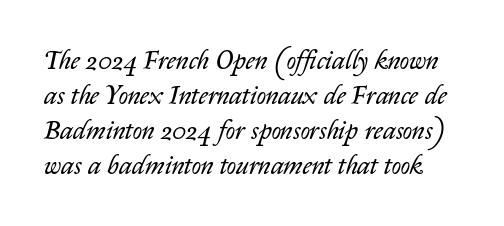
Q: Is the text bold? A: No.
Q: Is the text italic (slanted)? A: Yes, it leans right by about 14 degrees.
Q: Is the text underlined? A: No.
Q: Is the spacing between letters normal or unusually wide? A: Normal.
Q: Is the spacing between lines tight, normal or loose? A: Normal.
